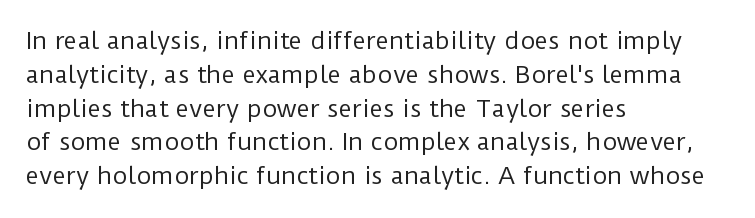
Q: Is the text bold? A: No.
Q: Is the text italic (slanted)? A: No, it is upright.
Q: Is the text underlined? A: No.
Q: How is the paragraph aligned? A: Left-aligned.
Q: Is the spacing between letters normal or unusually wide? A: Normal.
Q: Is the spacing between lines tight, normal or loose? A: Normal.
